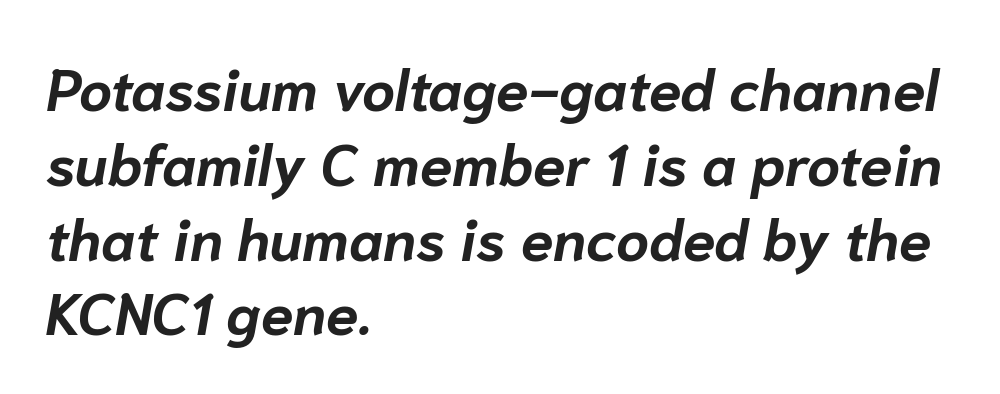
{"italic": "yes", "lean": "right", "slant_degrees": 10, "bold": "yes", "weight": "bold", "width": "normal", "stroke_contrast": "low", "x_height": "medium", "monospaced": "no", "underline": "no", "align": "left", "line_spacing": "normal", "line_spacing_ratio": 1.29, "letter_spacing": "normal", "letter_spacing_em": 0.0, "glyph_px": 58}
